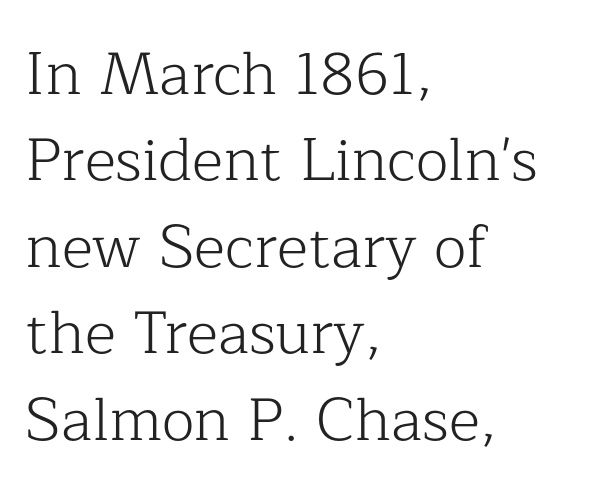
The image shows 60 px light serif type, upright; set left-aligned, normal line spacing (1.44x), normal letter spacing, not underlined; low stroke contrast and a medium x-height.
